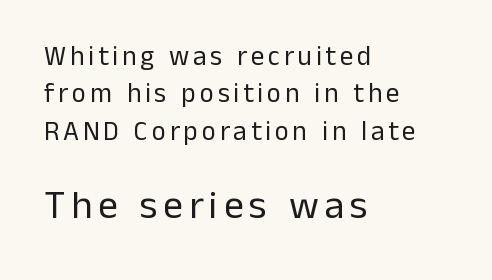
The image shows 40 px regular-weight sans-serif type, upright; set left-aligned, normal line spacing (1.38x), not underlined; the second (bottom) block is 1.48x larger; low stroke contrast and a medium x-height.
